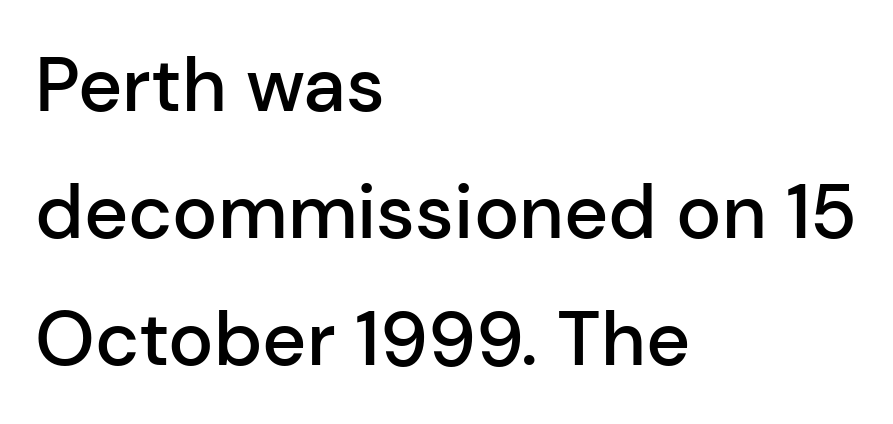
The image shows 76 px semibold sans-serif type, upright; set left-aligned, normal line spacing (1.67x), normal letter spacing, not underlined; low stroke contrast and a medium x-height.
